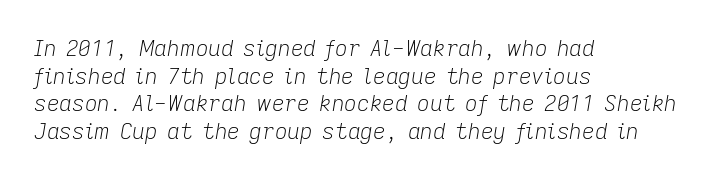
The image shows 22 px text type, italic (leaning right); set left-aligned, normal line spacing (1.26x), normal letter spacing, not underlined.
